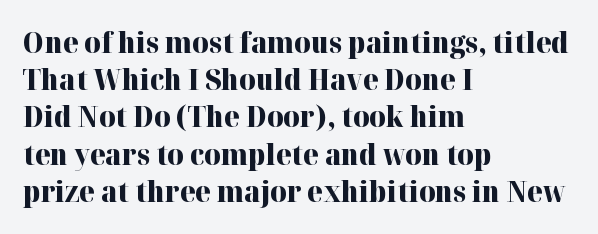
{"serif": "yes", "italic": "no", "bold": "yes", "weight": "heavy", "width": "normal", "stroke_contrast": "high", "x_height": "medium", "monospaced": "no", "underline": "no", "align": "left", "line_spacing": "normal", "line_spacing_ratio": 1.33, "letter_spacing": "normal", "letter_spacing_em": 0.0, "glyph_px": 28}
